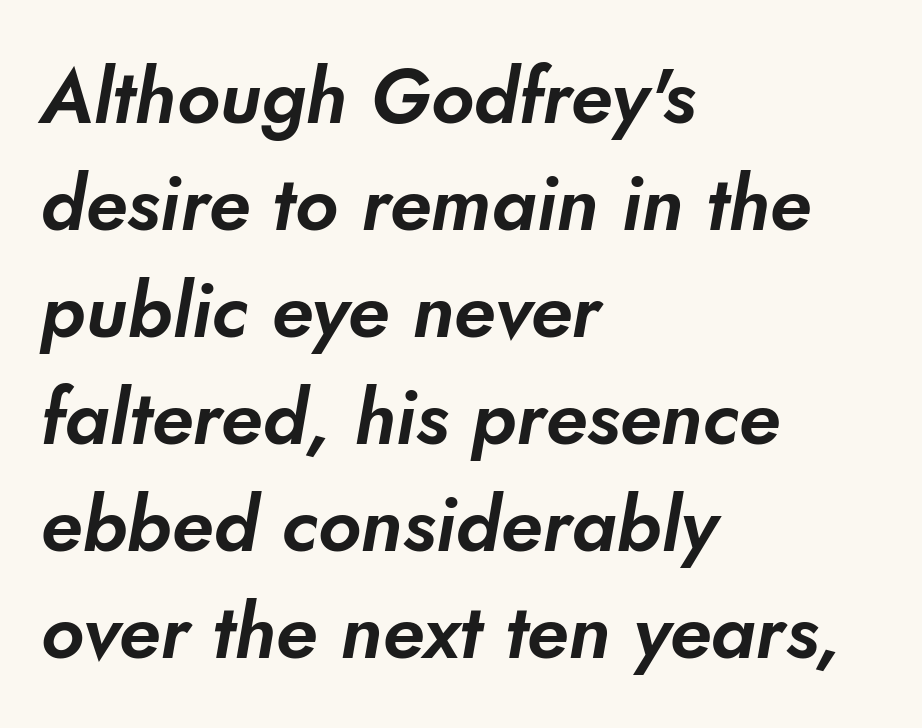
{"serif": "no", "width": "normal", "stroke_contrast": "low", "x_height": "small", "monospaced": "no", "underline": "no", "align": "left", "line_spacing": "normal", "line_spacing_ratio": 1.39, "letter_spacing": "normal", "letter_spacing_em": 0.0, "glyph_px": 77}
